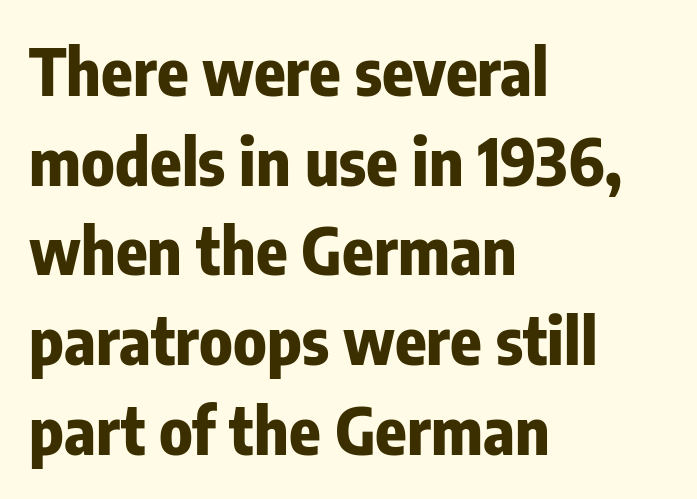
There is no visible air inserted between adjacent glyphs. Bold? Absolutely — the strokes are thick and heavy. Check under the words: just untouched page. Casual observation: everything's shoved over to the left. Posture: upright roman.
